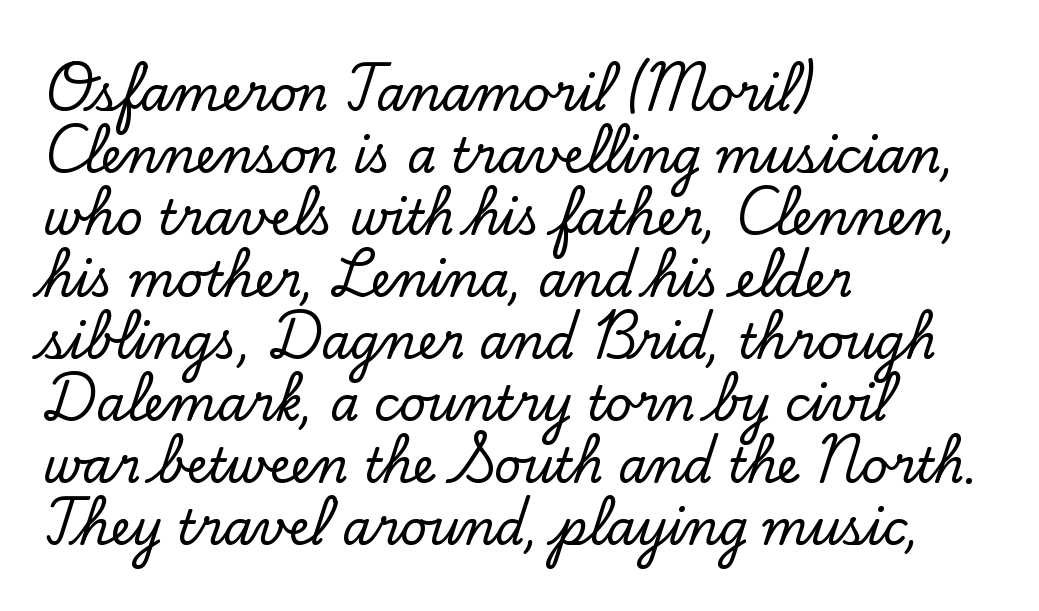
Q: Is the text italic (slanted)? A: Yes.
Q: Is the typeface a serif or a sans-serif typeface? A: Serif.
Q: Is the text underlined? A: No.
Q: How is the paragraph aligned? A: Left-aligned.
Q: Is the spacing between letters normal or unusually wide? A: Normal.
Q: Is the spacing between lines tight, normal or loose? A: Normal.
Q: Width (condensed, normal, or wide)? A: Normal.
Q: Stroke contrast? A: Low.
Q: x-height? A: Small.
Q: Monospaced? A: No.
